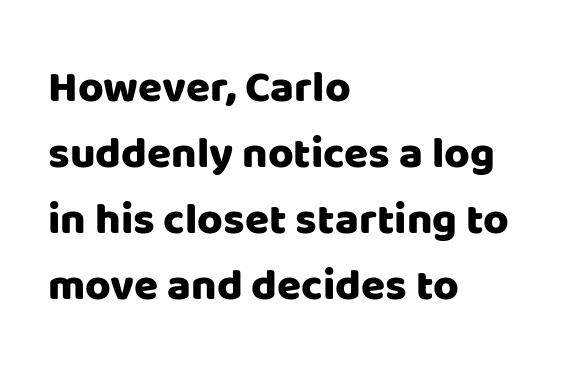
{"serif": "no", "italic": "no", "width": "normal", "stroke_contrast": "low", "x_height": "large", "monospaced": "no", "underline": "no", "align": "left", "line_spacing": "normal", "line_spacing_ratio": 1.5, "letter_spacing": "normal", "letter_spacing_em": 0.0, "glyph_px": 44}
